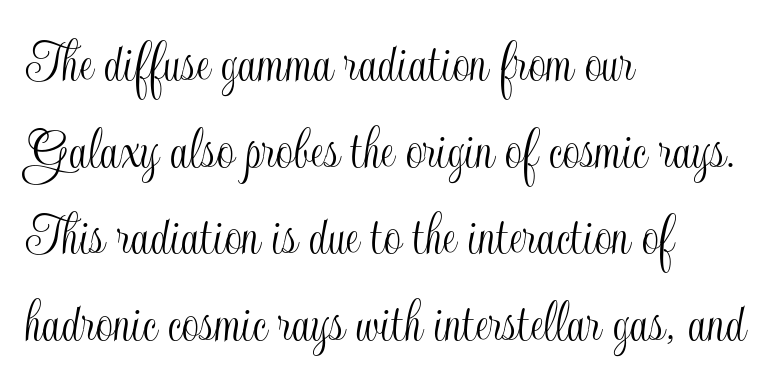
Spacing verdict: proportional, widths tailored to each character. A classic flush-left, rag-right setting is used for this passage. The space directly below the letters is spotless. Students, note that the glyphs here touch the page at normal intervals.
